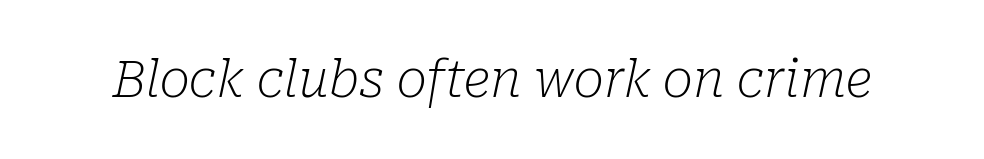
The image shows 51 px light serif type, italic (leaning right); set normal letter spacing, not underlined; low stroke contrast and a medium x-height.
